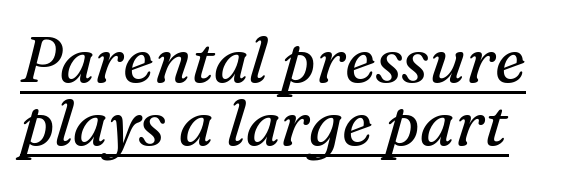
The image shows 63 px regular-weight serif type, italic (leaning right); set tight line spacing (1.0x), normal letter spacing, underlined; medium stroke contrast and a medium x-height.
